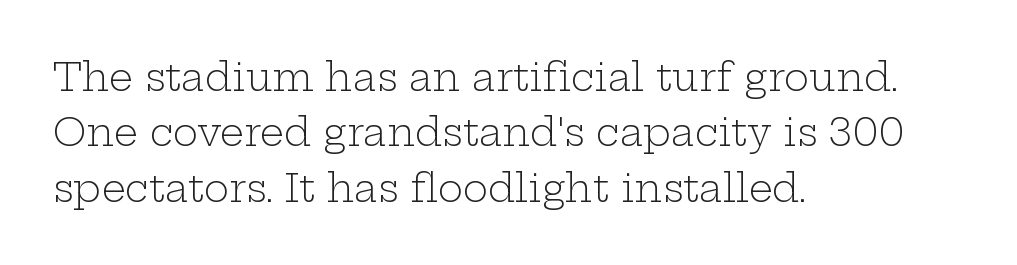
Q: Is the text bold? A: No.
Q: Is the text italic (slanted)? A: No, it is upright.
Q: Is the typeface a serif or a sans-serif typeface? A: Serif.
Q: Is the text underlined? A: No.
Q: How is the paragraph aligned? A: Left-aligned.
Q: Is the spacing between letters normal or unusually wide? A: Normal.
Q: Is the spacing between lines tight, normal or loose? A: Normal.
Q: Width (condensed, normal, or wide)? A: Wide.
Q: Stroke contrast? A: Low.
Q: x-height? A: Medium.
Q: Monospaced? A: No.
